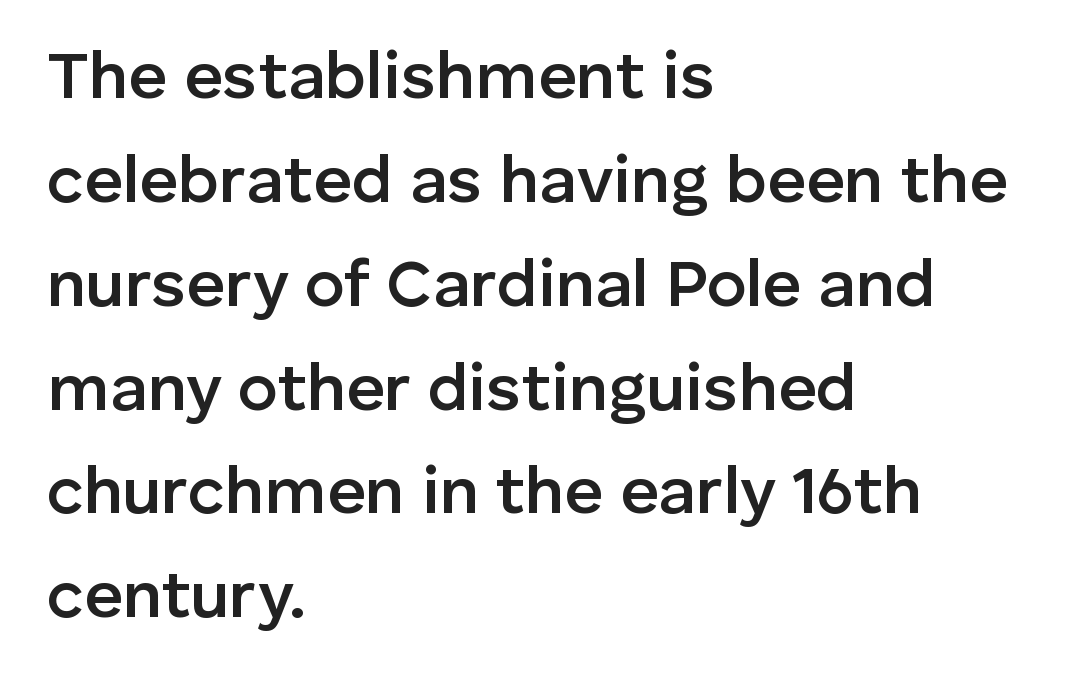
The image shows 67 px semibold sans-serif type, upright; set left-aligned, normal line spacing (1.55x), normal letter spacing, not underlined; low stroke contrast and a medium x-height.
